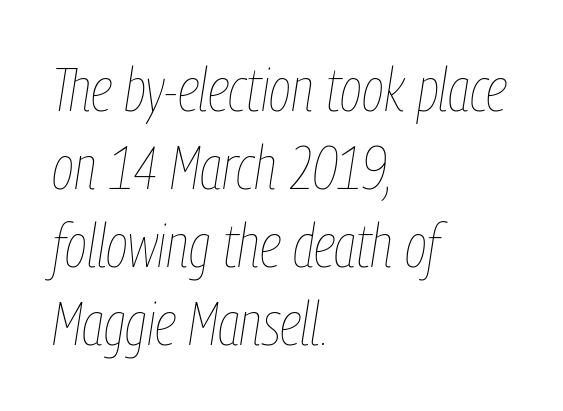
{"italic": "yes", "lean": "right", "slant_degrees": 9, "bold": "no", "weight": "thin", "width": "condensed", "stroke_contrast": "low", "x_height": "medium", "monospaced": "no", "underline": "no", "align": "left", "line_spacing": "normal", "line_spacing_ratio": 1.3, "letter_spacing": "normal", "letter_spacing_em": 0.0, "glyph_px": 60}
